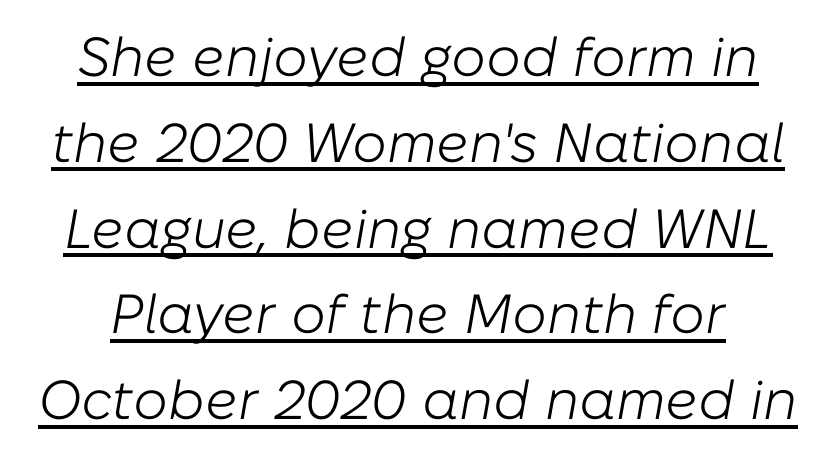
{"italic": "yes", "lean": "right", "slant_degrees": 10, "bold": "no", "weight": "light", "width": "normal", "stroke_contrast": "low", "x_height": "medium", "monospaced": "no", "underline": "yes", "line_spacing": "normal", "line_spacing_ratio": 1.56, "letter_spacing": "normal", "letter_spacing_em": 0.0, "glyph_px": 55}
